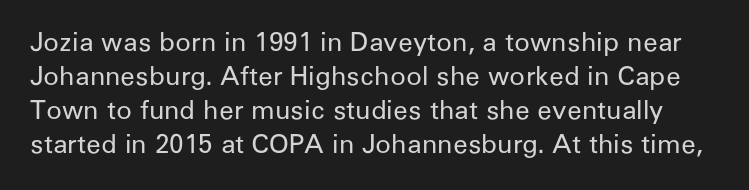
{"italic": "no", "bold": "no", "underline": "no", "line_spacing": "normal", "line_spacing_ratio": 1.31, "letter_spacing": "normal", "letter_spacing_em": 0.0, "glyph_px": 26}
